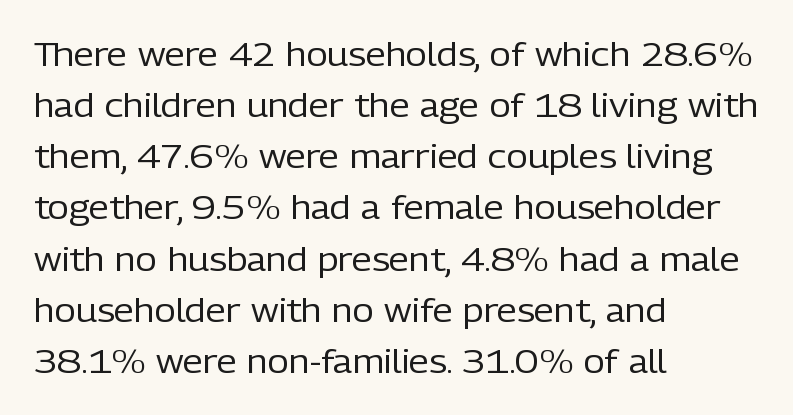
The lines sit at an ordinary, default distance from one another. The strip under each line holds only bare page. The type sits square on the baseline with zero lean. The typeface chosen for these lines omits serifs. The paragraph shown leans on its left margin. You could call the tracking neutral — neither tight nor loose.
